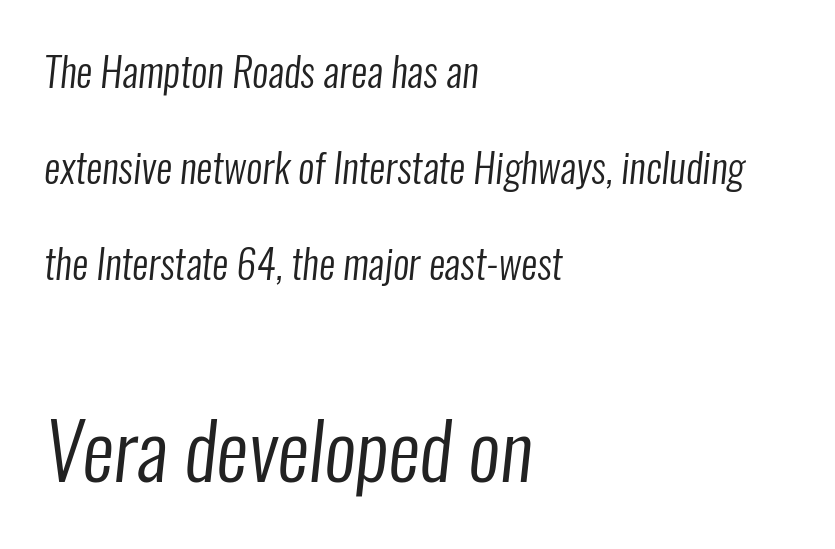
Q: Is the text bold? A: No.
Q: Is the typeface a serif or a sans-serif typeface? A: Sans-serif.
Q: Is the text underlined? A: No.
Q: How is the paragraph aligned? A: Left-aligned.
Q: Is the spacing between letters normal or unusually wide? A: Normal.
Q: Is the spacing between lines tight, normal or loose? A: Loose.
Q: Which block of text is set in a larger size, the first (top) or the second (bottom)? A: The second (bottom) one.
Q: Width (condensed, normal, or wide)? A: Condensed.
Q: Stroke contrast? A: Low.
Q: x-height? A: Medium.
Q: Monospaced? A: No.
